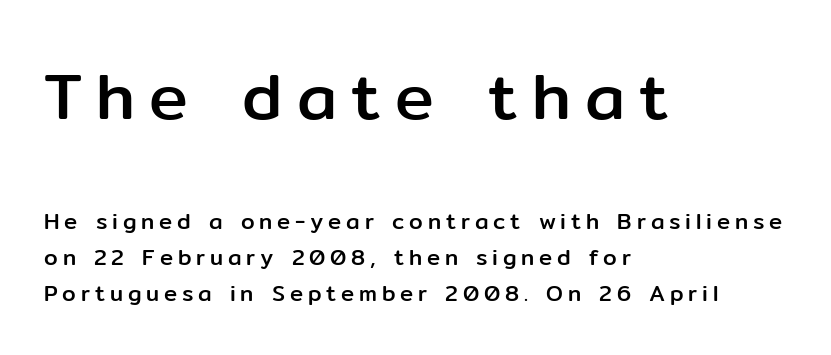
{"serif": "no", "italic": "no", "width": "normal", "stroke_contrast": "low", "x_height": "medium", "monospaced": "no", "underline": "no", "align": "left", "line_spacing": "normal", "line_spacing_ratio": 1.64, "letter_spacing": "wide", "letter_spacing_em": 0.22, "larger_block": "first", "size_ratio": 2.95, "glyph_px": 65}
